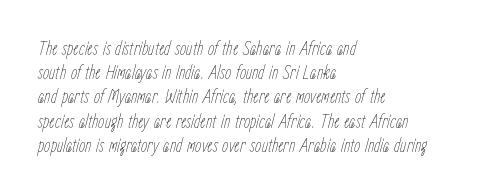
Q: Is the text bold? A: No.
Q: Is the text italic (slanted)? A: Yes, it leans right by about 15 degrees.
Q: Is the text underlined? A: No.
Q: How is the paragraph aligned? A: Left-aligned.
Q: Is the spacing between letters normal or unusually wide? A: Normal.
